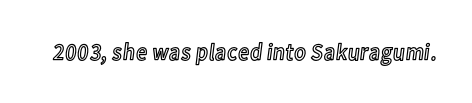
{"underline": "no", "letter_spacing": "normal", "letter_spacing_em": 0.0, "glyph_px": 24}
